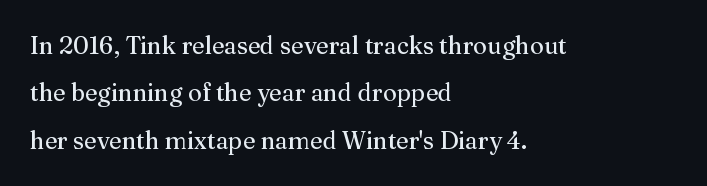
Q: Is the text bold? A: No.
Q: Is the text italic (slanted)? A: No, it is upright.
Q: Is the text underlined? A: No.
Q: How is the paragraph aligned? A: Left-aligned.
Q: Is the spacing between letters normal or unusually wide? A: Normal.
Q: Is the spacing between lines tight, normal or loose? A: Loose.
